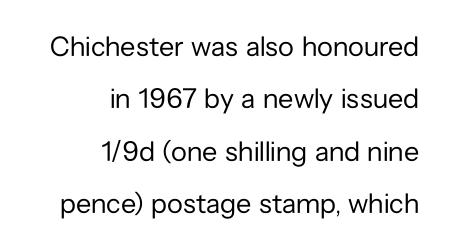
Each row of text sits above clean, open space. Horizontal alignment here is rightward, an uncommon choice for prose. In terms of letterform style, serifs are entirely absent. Each letter keeps its own natural width here, so spacing adapts to shape.
